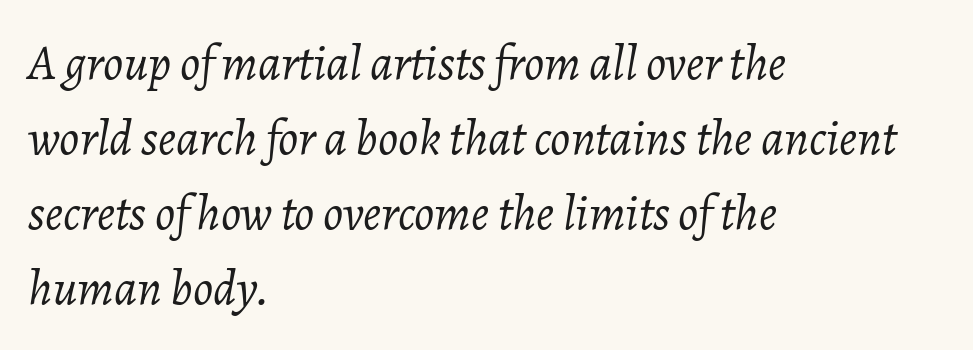
Q: Is the text bold? A: No.
Q: Is the text italic (slanted)? A: Yes, it leans right by about 7 degrees.
Q: Is the text underlined? A: No.
Q: How is the paragraph aligned? A: Left-aligned.
Q: Is the spacing between letters normal or unusually wide? A: Normal.
Q: Is the spacing between lines tight, normal or loose? A: Normal.
Q: Width (condensed, normal, or wide)? A: Normal.
Q: Stroke contrast? A: Low.
Q: x-height? A: Medium.
Q: Monospaced? A: No.
